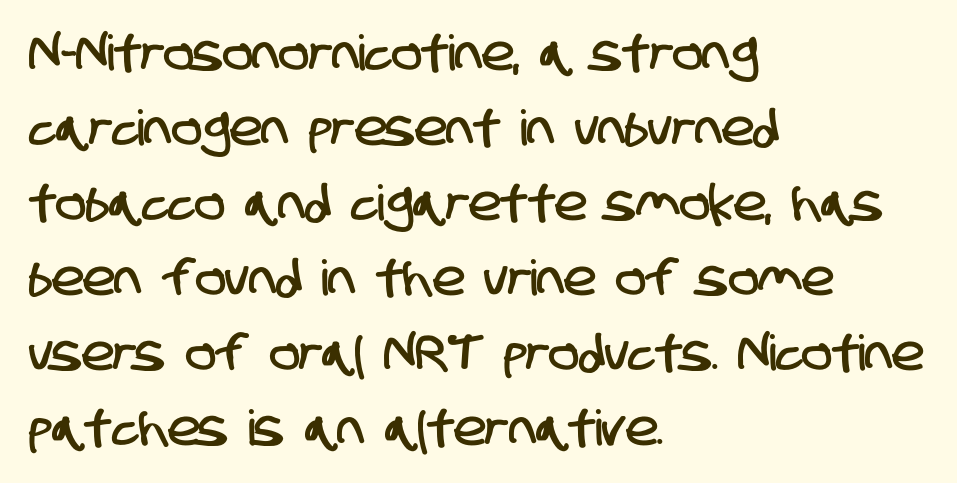
{"serif": "no", "width": "condensed", "stroke_contrast": "low", "x_height": "large", "monospaced": "no", "underline": "no", "align": "left", "line_spacing": "normal", "line_spacing_ratio": 1.53, "letter_spacing": "normal", "letter_spacing_em": 0.0, "glyph_px": 49}
